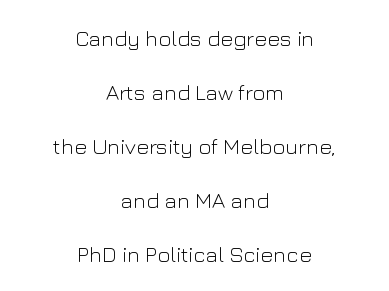
{"italic": "no", "bold": "no", "underline": "no", "align": "center", "line_spacing": "loose", "line_spacing_ratio": 2.45, "letter_spacing": "normal", "letter_spacing_em": 0.0, "glyph_px": 22}
